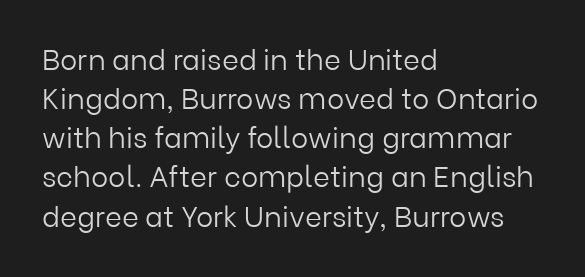
The image shows 29 px light sans-serif type, upright; set left-aligned, normal line spacing (1.35x), normal letter spacing, not underlined; low stroke contrast and a medium x-height.
